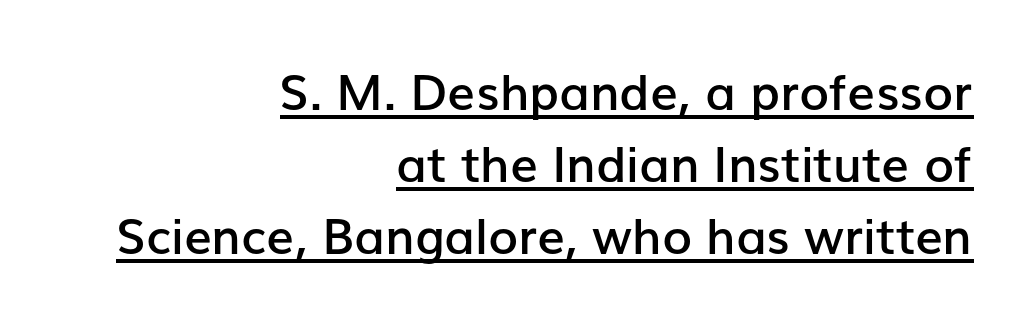
{"serif": "no", "italic": "no", "bold": "semi", "weight": "semibold", "width": "normal", "stroke_contrast": "low", "x_height": "medium", "monospaced": "no", "underline": "yes", "align": "right", "line_spacing": "normal", "line_spacing_ratio": 1.47, "letter_spacing": "normal", "letter_spacing_em": 0.0, "glyph_px": 49}
